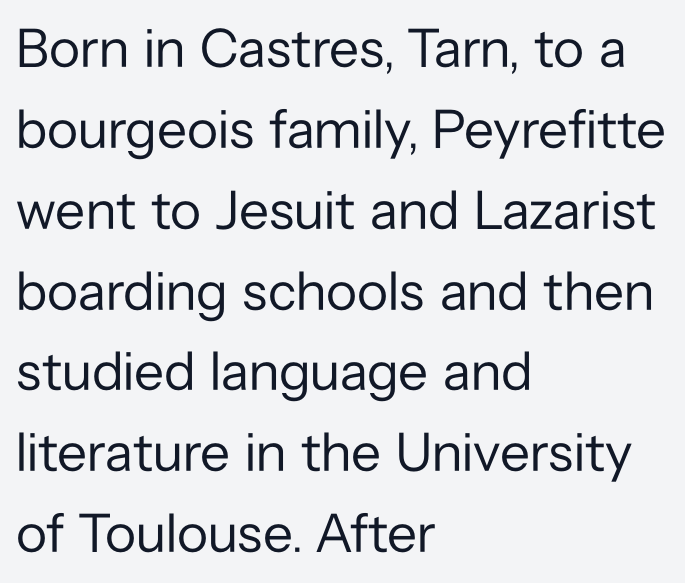
Between one letter and the next there's only the usual sliver of space. A normal amount of white space separates one row of letters from the next. The passage shown is typed in a proportional face where columns would drift. The space directly below the letters is spotless. Heft: none added — not bold. Observe the absence of serifs on each vertical stroke in this sample.
